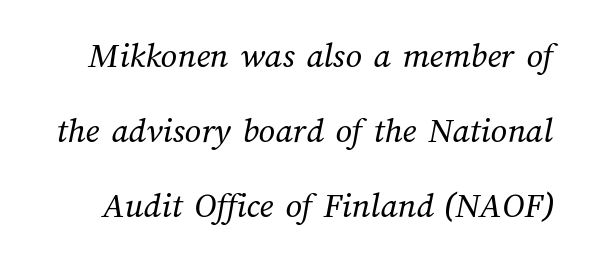
The image shows 36 px regular-weight type; set loose line spacing (2.09x), normal letter spacing, not underlined; medium stroke contrast and a medium x-height.
